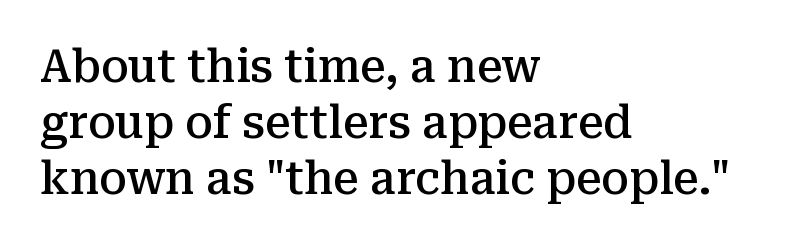
Each line starts at the same left margin while the right side varies. Varying glyph widths throughout — classic text-font behaviour. The passage shown is typeset with a serif family. The rendering uses a semibold face; strokes are thickened but not to full bold.
